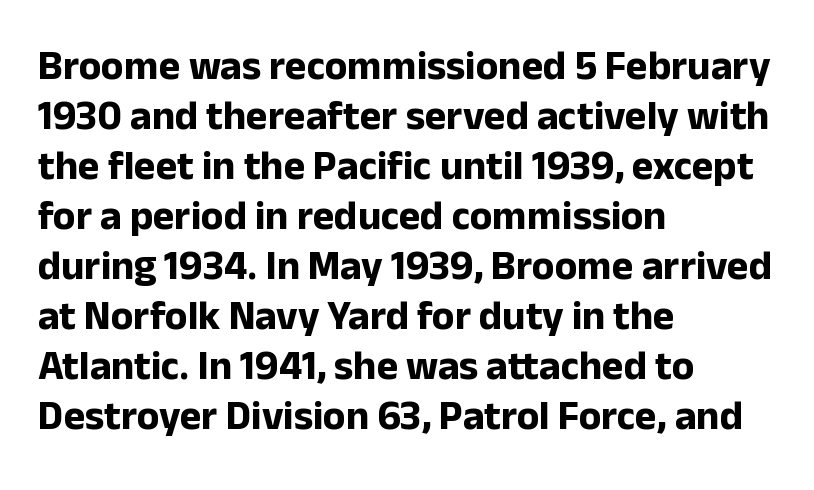
Nope, not italic — everything's standing straight. The passage shown is typed in a proportional face where columns would drift. Compared with typical body copy, the letter spacing here is the same. Serifs: no, the terminals of the letterforms are clean. Compared with a centered layout, this one pins lines to the left instead.
